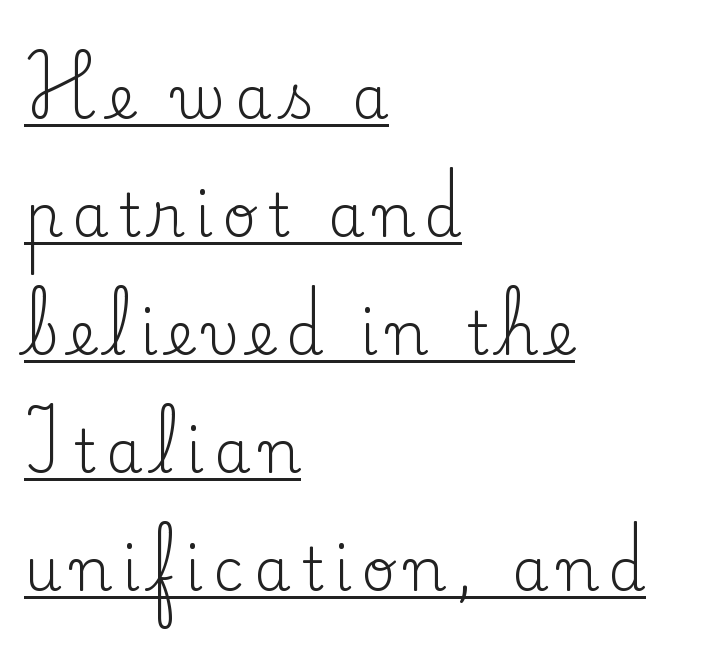
{"italic": "no", "bold": "no", "weight": "regular", "width": "normal", "stroke_contrast": "low", "x_height": "small", "monospaced": "no", "underline": "yes", "align": "left", "line_spacing": "loose", "line_spacing_ratio": 2.0, "glyph_px": 59}
